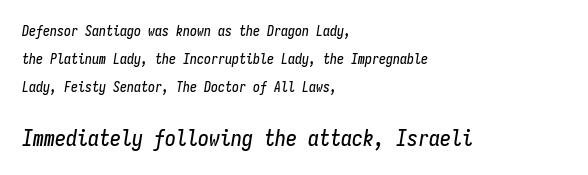
{"italic": "yes", "lean": "right", "slant_degrees": 9, "underline": "no", "align": "left", "line_spacing": "loose", "line_spacing_ratio": 2.0, "letter_spacing": "normal", "letter_spacing_em": 0.0, "larger_block": "second", "size_ratio": 1.57, "glyph_px": 22}
